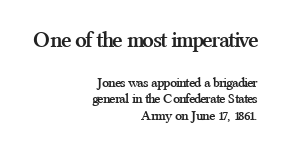
The image shows 23 px bold type, upright; set right-aligned, line spacing 1.19x, normal letter spacing, not underlined; the first (top) block is 1.64x larger.
